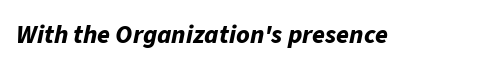
This is oblique type, the kind used for emphasis or titles. The face used here is rendered with its standard letterfit. Caption: bold face, heavy strokes. Only glyphs here, with clear space below each row.
